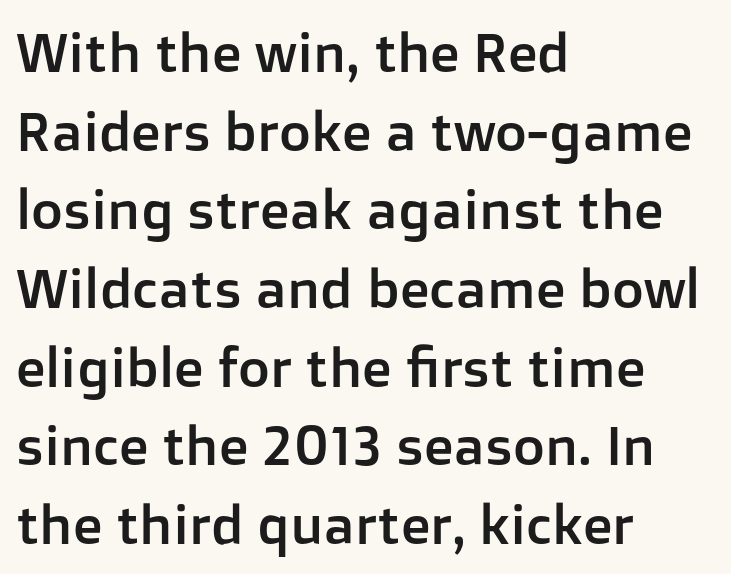
The image shows 55 px sans-serif type, upright; set left-aligned, normal line spacing (1.43x), normal letter spacing, not underlined; low stroke contrast and a medium x-height.
